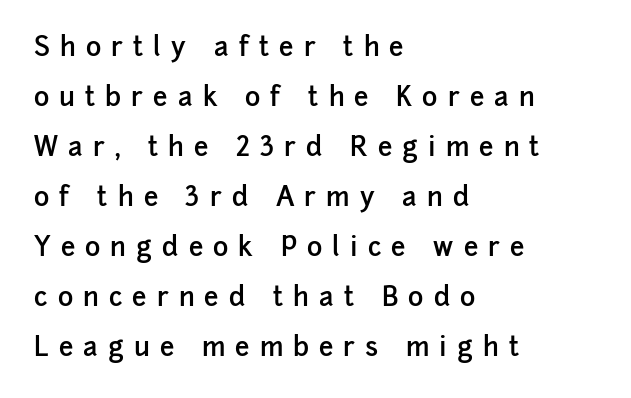
{"italic": "no", "bold": "semi", "underline": "no", "align": "left", "line_spacing": "loose", "line_spacing_ratio": 1.92, "letter_spacing": "wide", "letter_spacing_em": 0.39, "glyph_px": 26}
